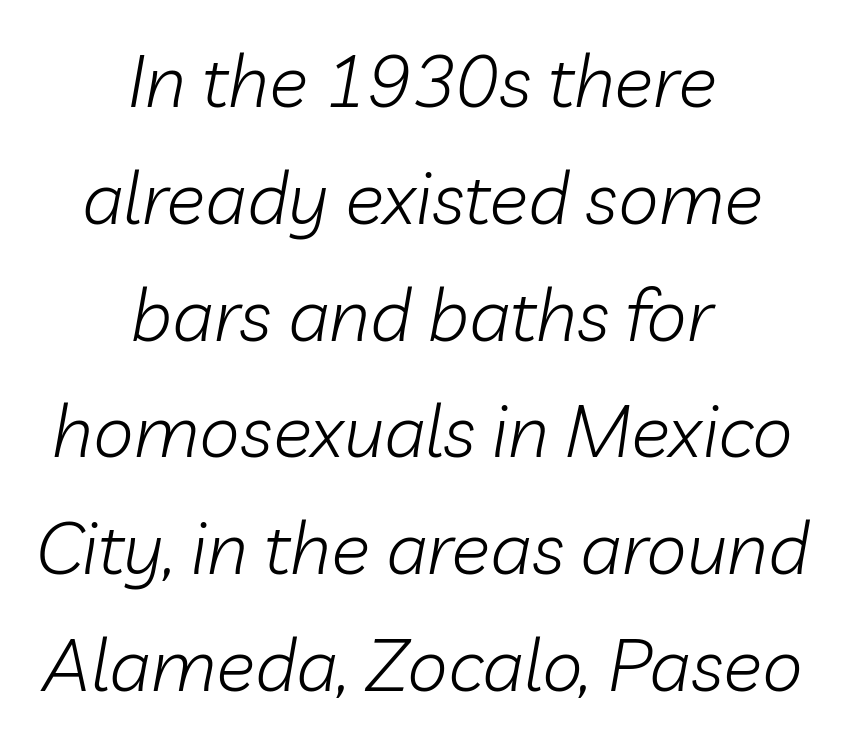
Q: Is the text bold? A: No.
Q: Is the text italic (slanted)? A: Yes, it leans right by about 10 degrees.
Q: Is the text underlined? A: No.
Q: How is the paragraph aligned? A: Centered.
Q: Is the spacing between letters normal or unusually wide? A: Normal.
Q: Is the spacing between lines tight, normal or loose? A: Normal.
Q: Width (condensed, normal, or wide)? A: Normal.
Q: Stroke contrast? A: Low.
Q: x-height? A: Medium.
Q: Monospaced? A: No.
